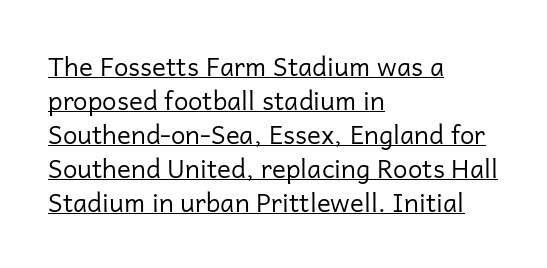
Q: Is the text bold? A: No.
Q: Is the text italic (slanted)? A: No, it is upright.
Q: Is the text underlined? A: Yes.
Q: How is the paragraph aligned? A: Left-aligned.
Q: Is the spacing between letters normal or unusually wide? A: Normal.
Q: Is the spacing between lines tight, normal or loose? A: Normal.
